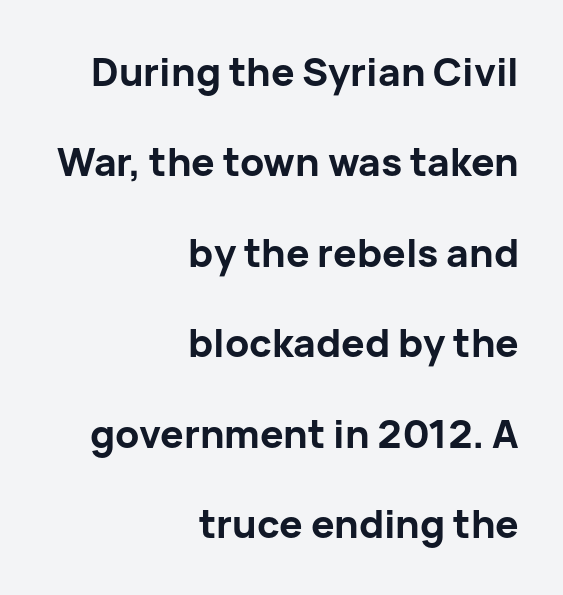
Every stem runs plumb, perpendicular to the baseline. Does the type have serifs? No, each stem ends abruptly. These lines stack with their right ends in a neat column. The letters advance in unequal steps, a hallmark of proportional type. Tracking value appears to be zero — textbook default spacing.
